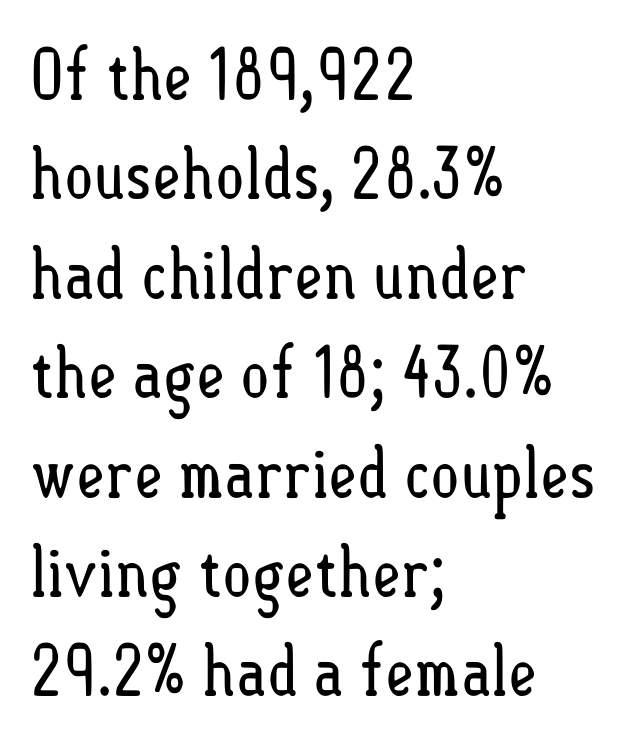
{"italic": "no", "bold": "no", "weight": "regular", "width": "condensed", "stroke_contrast": "low", "x_height": "small", "monospaced": "no", "underline": "no", "align": "left", "line_spacing": "normal", "line_spacing_ratio": 1.42, "letter_spacing": "normal", "letter_spacing_em": 0.0, "glyph_px": 70}
